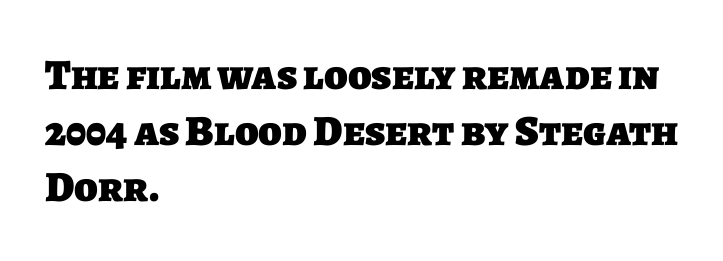
The image shows 43 px heavy sans-serif type; set left-aligned, normal line spacing (1.3x), normal letter spacing, not underlined; low stroke contrast and a large x-height.
